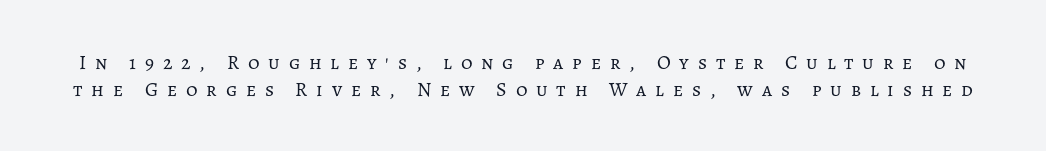
The image shows 20 px text type, upright; set normal line spacing (1.35x), unusually wide letter spacing (+0.44 em), not underlined.
